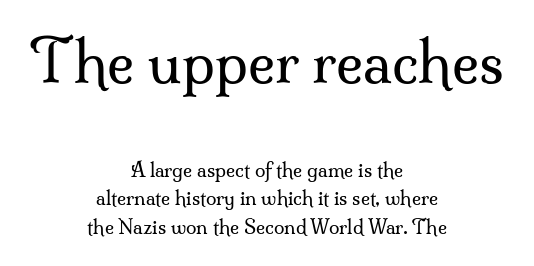
Think of a printed novel: that variable character pitch is what you see here. Size contrast runs from large at the top to small at the bottom. A student would call this center alignment; a typographer would say set centered. How are the letters spaced? Ordinarily, with no added tracking.
